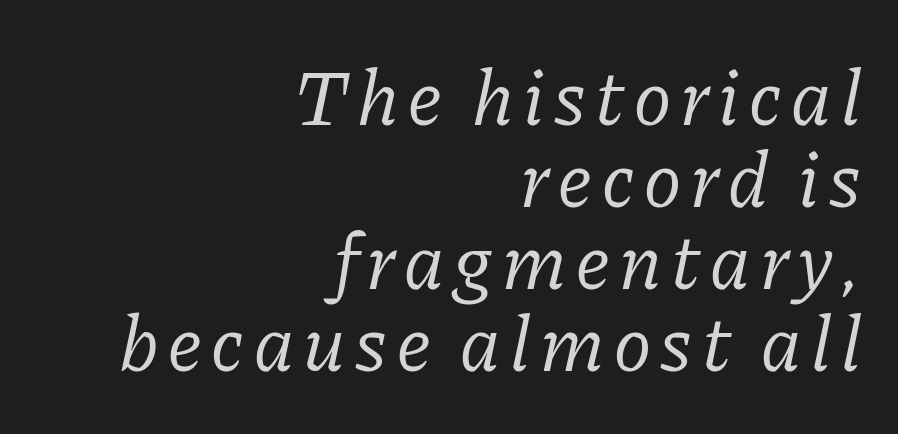
The image shows 79 px regular-weight serif type, italic (leaning right); set right-aligned, tight line spacing (1.04x), not underlined; low stroke contrast and a medium x-height.
